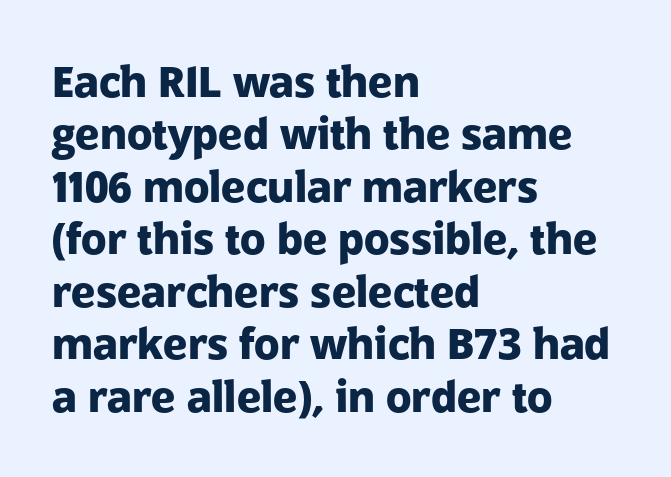
Q: Is the text bold? A: Yes.
Q: Is the text italic (slanted)? A: No, it is upright.
Q: Is the typeface a serif or a sans-serif typeface? A: Sans-serif.
Q: Is the text underlined? A: No.
Q: How is the paragraph aligned? A: Left-aligned.
Q: Is the spacing between letters normal or unusually wide? A: Normal.
Q: Is the spacing between lines tight, normal or loose? A: Normal.
Q: Width (condensed, normal, or wide)? A: Normal.
Q: Stroke contrast? A: Low.
Q: x-height? A: Medium.
Q: Monospaced? A: No.
